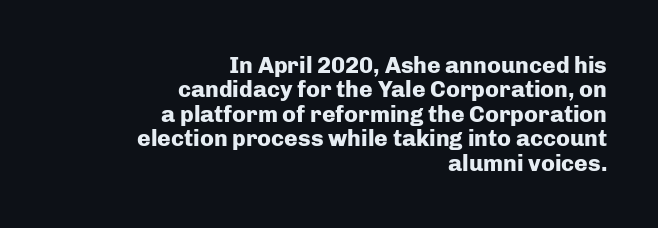
{"italic": "no", "bold": "yes", "underline": "no", "align": "right", "line_spacing": "tight", "line_spacing_ratio": 1.06, "letter_spacing": "normal", "letter_spacing_em": 0.0, "glyph_px": 23}
